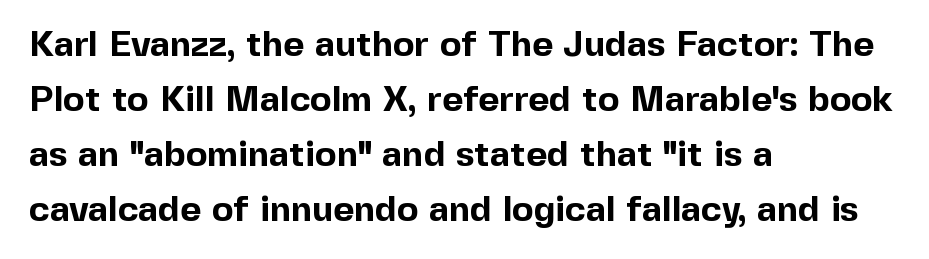
The image shows 36 px bold sans-serif type, upright; set left-aligned, normal line spacing (1.53x), normal letter spacing, not underlined; a medium x-height.
